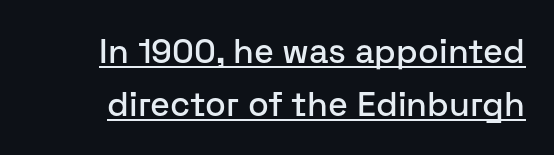
Every character sits straight up, as roman type does. The block of text has a typical density, with ordinary space between rows. These lines are composed in type without serifs. In terms of letterspacing, this is plain default setting.
